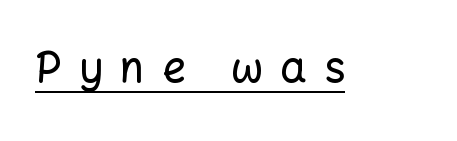
The image shows 42 px sans-serif type, upright; set unusually wide letter spacing (+0.41 em), underlined; low stroke contrast and a medium x-height.
